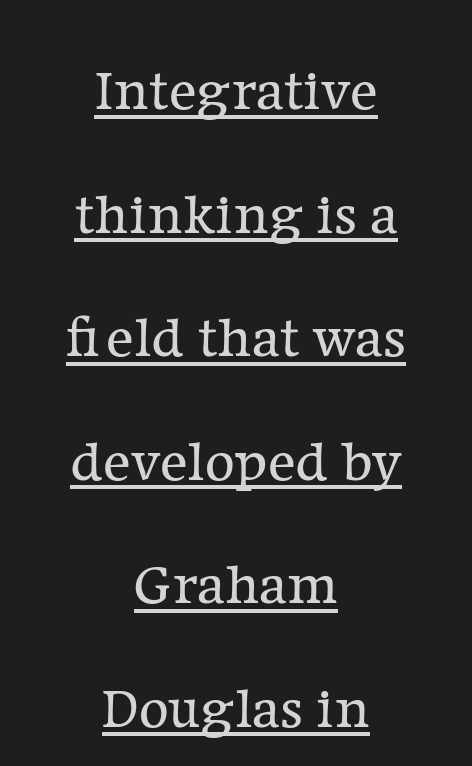
This is underlined copy, the kind a proofreader might mark for attention. Glyph-to-glyph distance matches everyday printed text. The paragraph has two soft edges and a firm central axis. The rendering uses natural spacing where letterforms have individual widths. Notice the wide empty band between every row — that's loose leading. Posture: straight, roman, zero tilt.
